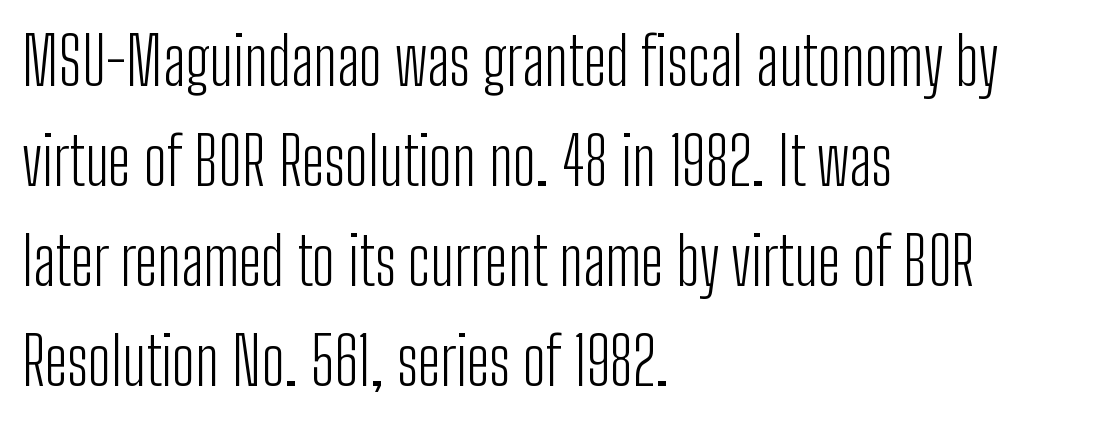
The image shows 65 px light, condensed sans-serif type, upright; set left-aligned, normal line spacing (1.54x), normal letter spacing, not underlined; low stroke contrast and a medium x-height.
